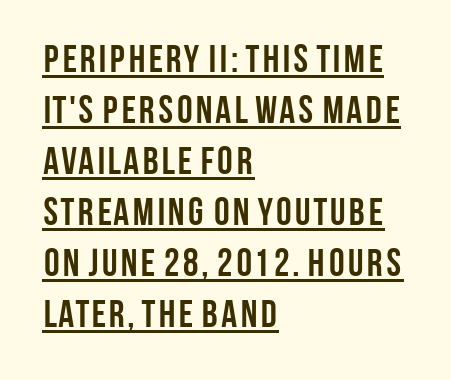
The image shows 39 px semibold, condensed sans-serif type, upright; set left-aligned, normal line spacing (1.31x), normal letter spacing, underlined; low stroke contrast and a large x-height.
